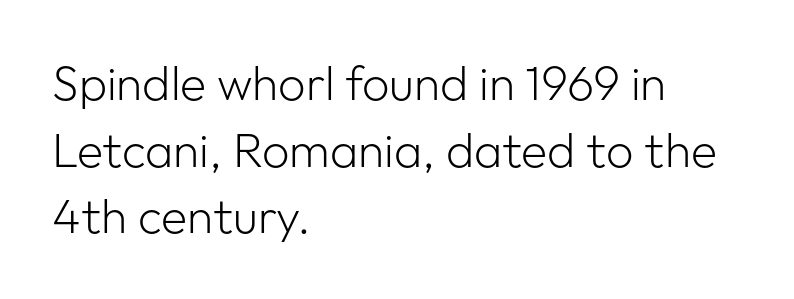
Examine the stroke ends and you'll find no serifs. Notice how the stems are strictly vertical — no italics here. The zone under the glyphs is completely vacant. The strokes are not fattened; the text isn't bold. The rendering anchors every line to the left-hand side.
